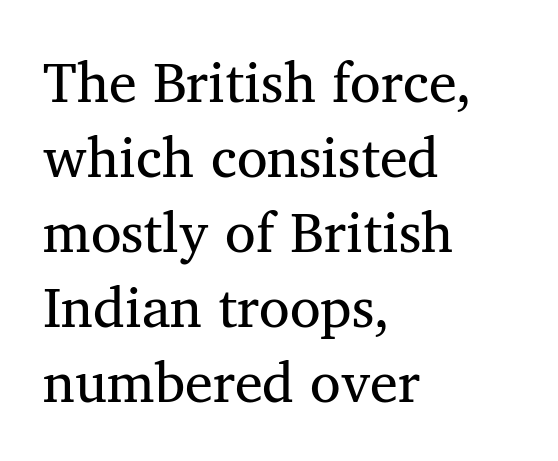
{"serif": "yes", "italic": "no", "bold": "no", "weight": "regular", "width": "normal", "stroke_contrast": "medium", "x_height": "medium", "monospaced": "no", "underline": "no", "align": "left", "line_spacing": "normal", "line_spacing_ratio": 1.34, "letter_spacing": "normal", "letter_spacing_em": 0.0, "glyph_px": 56}
